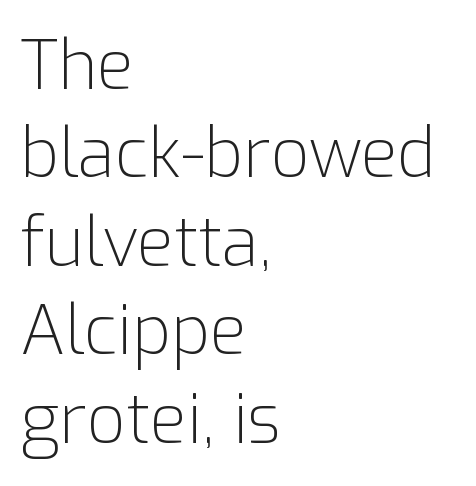
The lines are quadded left. Words appear dense and cohesive because spacing is normal. Character widths vary here, with narrow letters taking less room than wide ones. Vertical stems look standard width or narrower in stroke. Check under the words: just untouched page.
